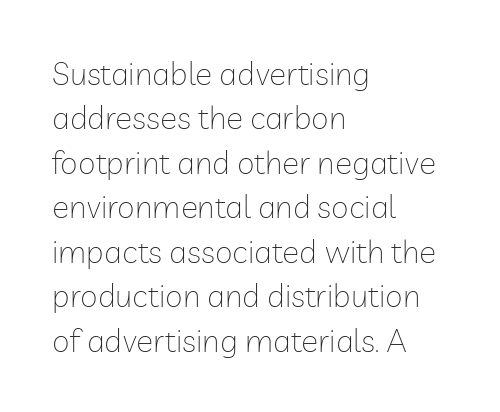
The image shows 32 px thin sans-serif type, upright; set left-aligned, normal line spacing (1.39x), normal letter spacing, not underlined; low stroke contrast and a medium x-height.
